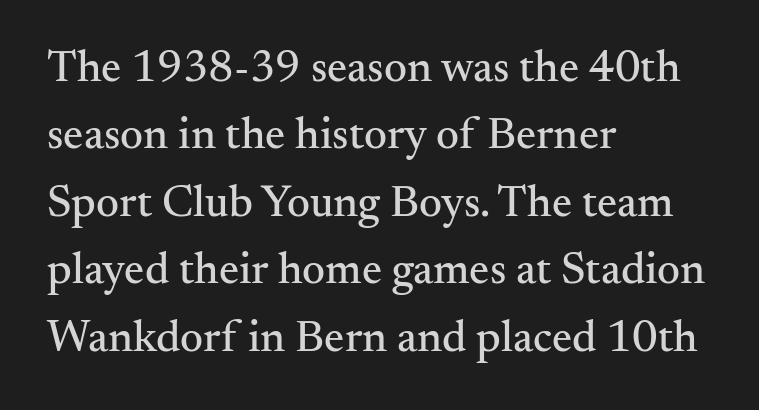
{"serif": "yes", "italic": "no", "width": "normal", "stroke_contrast": "medium", "x_height": "small", "monospaced": "no", "underline": "no", "align": "left", "line_spacing": "normal", "line_spacing_ratio": 1.5, "letter_spacing": "normal", "letter_spacing_em": 0.0, "glyph_px": 45}
